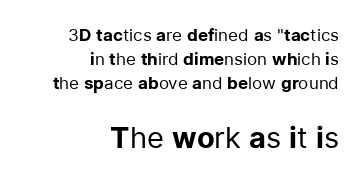
{"serif": "no", "italic": "no", "bold": "no", "weight": "regular", "width": "normal", "stroke_contrast": "low", "x_height": "medium", "monospaced": "no", "underline": "no", "align": "right", "line_spacing": "normal", "line_spacing_ratio": 1.4, "letter_spacing": "normal", "letter_spacing_em": 0.0, "larger_block": "second", "size_ratio": 1.71, "glyph_px": 29}
